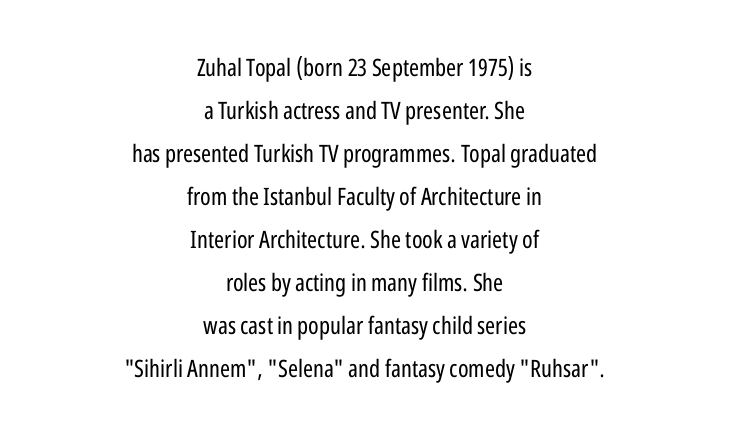
The image shows 24 px text type, upright; set centered, line spacing 1.79x, normal letter spacing, not underlined.
